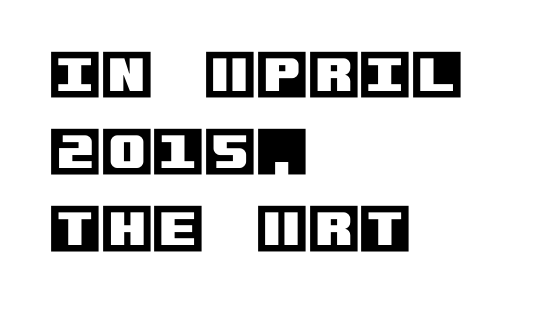
{"italic": "no", "width": "normal", "x_height": "large", "underline": "no", "align": "left", "line_spacing": "normal", "line_spacing_ratio": 1.45, "letter_spacing": "normal", "letter_spacing_em": 0.0, "glyph_px": 53}
